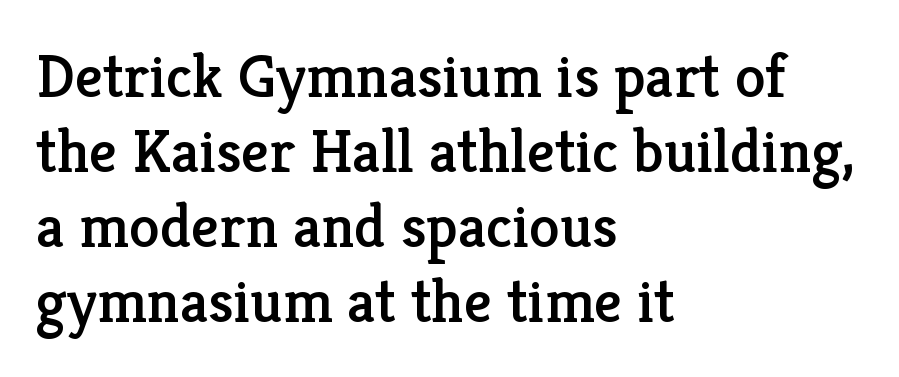
{"serif": "yes", "italic": "no", "width": "normal", "stroke_contrast": "low", "x_height": "medium", "monospaced": "no", "underline": "no", "align": "left", "line_spacing_ratio": 1.21, "letter_spacing": "normal", "letter_spacing_em": 0.0, "glyph_px": 62}
